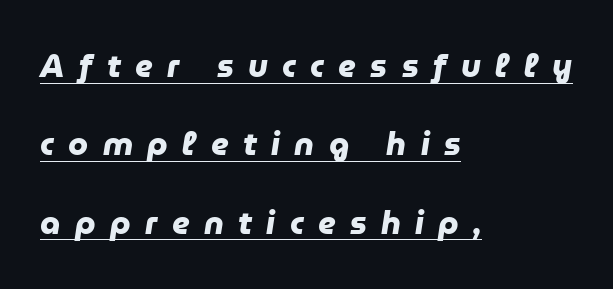
Stroke thickness is high; the sample reads as a true bold. In terms of letterform style, serifs are entirely absent. Underlining? Definitely there. Regarding leading, the lines here are spaced well apart. You could not count columns in this text — the font is proportionally spaced. Here the glyphs are tracked loosely, breaking word shapes into spaced letters.
